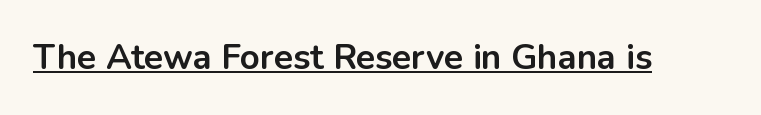
Q: Is the text bold? A: Yes.
Q: Is the text italic (slanted)? A: No, it is upright.
Q: Is the typeface a serif or a sans-serif typeface? A: Sans-serif.
Q: Is the text underlined? A: Yes.
Q: Is the spacing between letters normal or unusually wide? A: Normal.
Q: Width (condensed, normal, or wide)? A: Normal.
Q: Stroke contrast? A: Low.
Q: x-height? A: Medium.
Q: Monospaced? A: No.
